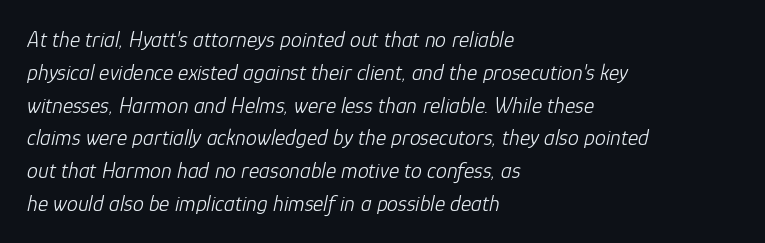
The image shows 22 px text type, italic (leaning right); set left-aligned, normal line spacing (1.49x), normal letter spacing, not underlined.
